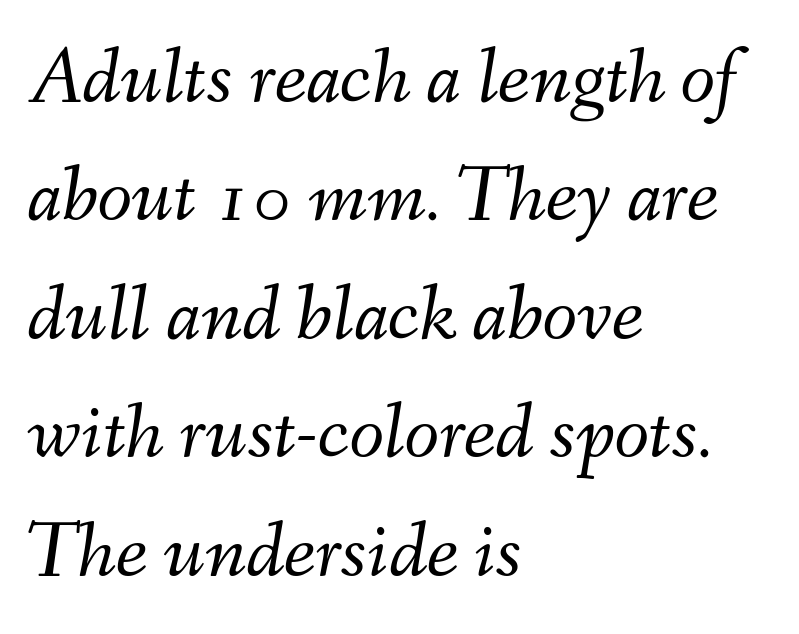
Q: Is the text bold? A: No.
Q: Is the text italic (slanted)? A: Yes, it leans right by about 9 degrees.
Q: Is the text underlined? A: No.
Q: How is the paragraph aligned? A: Left-aligned.
Q: Is the spacing between letters normal or unusually wide? A: Normal.
Q: Is the spacing between lines tight, normal or loose? A: Normal.
Q: Width (condensed, normal, or wide)? A: Normal.
Q: Stroke contrast? A: Medium.
Q: x-height? A: Small.
Q: Monospaced? A: No.
